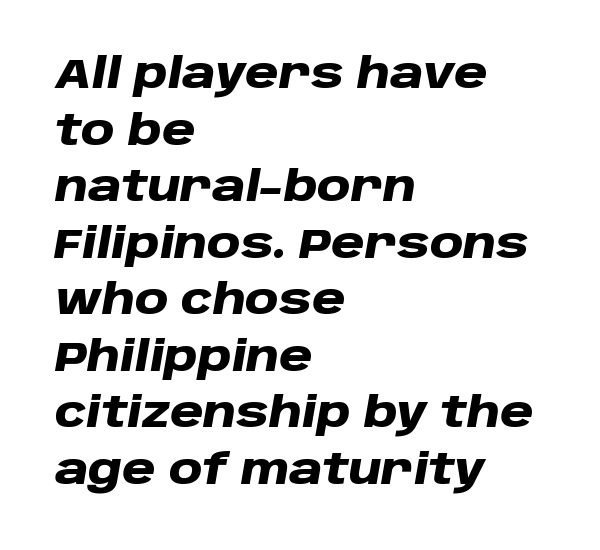
{"italic": "yes", "lean": "right", "slant_degrees": 10, "bold": "yes", "weight": "heavy", "width": "wide", "stroke_contrast": "low", "x_height": "large", "monospaced": "no", "underline": "no", "align": "left", "line_spacing": "normal", "line_spacing_ratio": 1.38, "letter_spacing": "normal", "letter_spacing_em": 0.0, "glyph_px": 41}
